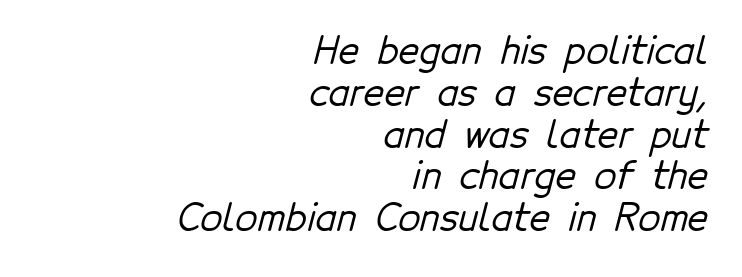
{"serif": "no", "width": "normal", "stroke_contrast": "low", "x_height": "medium", "monospaced": "no", "underline": "no", "align": "right", "line_spacing_ratio": 1.16, "letter_spacing": "normal", "letter_spacing_em": 0.0, "glyph_px": 36}
